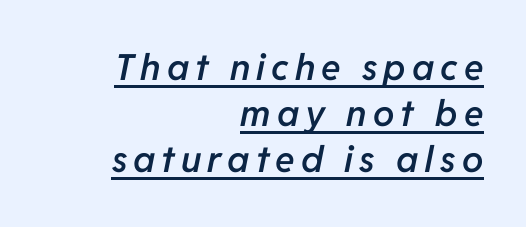
Q: Is the text bold? A: Semi-bold.
Q: Is the text italic (slanted)? A: Yes, it leans right by about 11 degrees.
Q: Is the text underlined? A: Yes.
Q: How is the paragraph aligned? A: Right-aligned.
Q: Is the spacing between lines tight, normal or loose? A: Normal.
Q: Width (condensed, normal, or wide)? A: Normal.
Q: Stroke contrast? A: Low.
Q: x-height? A: Medium.
Q: Monospaced? A: No.
